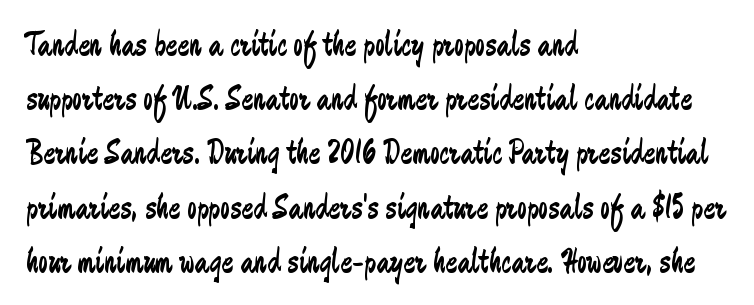
{"serif": "no", "bold": "no", "weight": "regular", "width": "condensed", "stroke_contrast": "low", "x_height": "medium", "monospaced": "no", "underline": "no", "align": "left", "line_spacing": "normal", "line_spacing_ratio": 1.55, "letter_spacing": "normal", "letter_spacing_em": 0.0, "glyph_px": 35}
